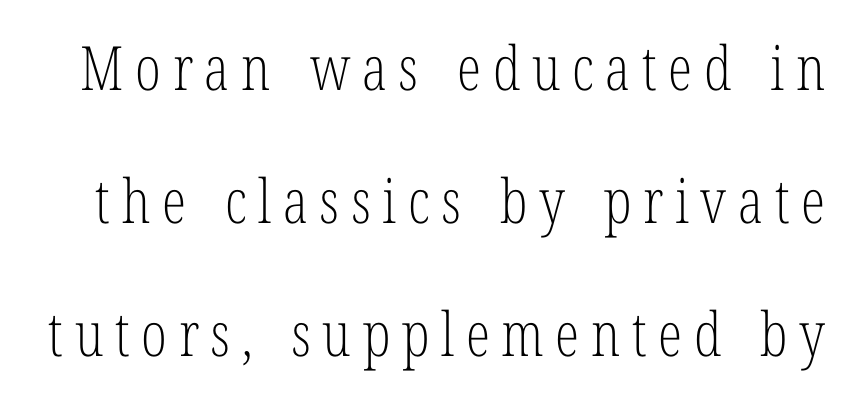
The image shows 61 px light, condensed serif type, upright; set loose line spacing (2.18x), not underlined; low stroke contrast and a medium x-height.
